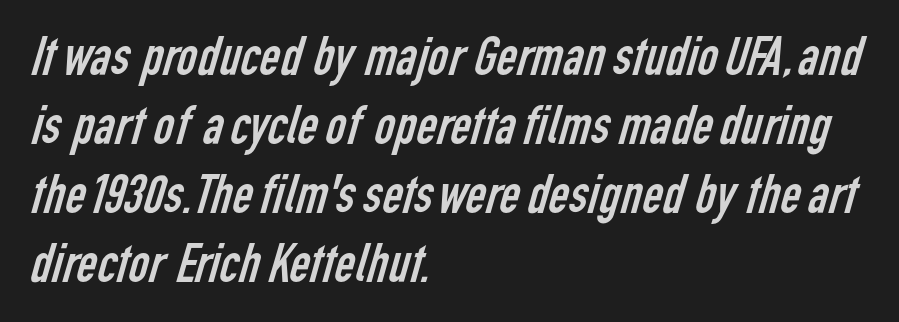
Q: Is the text bold? A: No.
Q: Is the typeface a serif or a sans-serif typeface? A: Sans-serif.
Q: Is the text underlined? A: No.
Q: How is the paragraph aligned? A: Left-aligned.
Q: Is the spacing between letters normal or unusually wide? A: Normal.
Q: Width (condensed, normal, or wide)? A: Condensed.
Q: Stroke contrast? A: Low.
Q: x-height? A: Medium.
Q: Monospaced? A: No.
